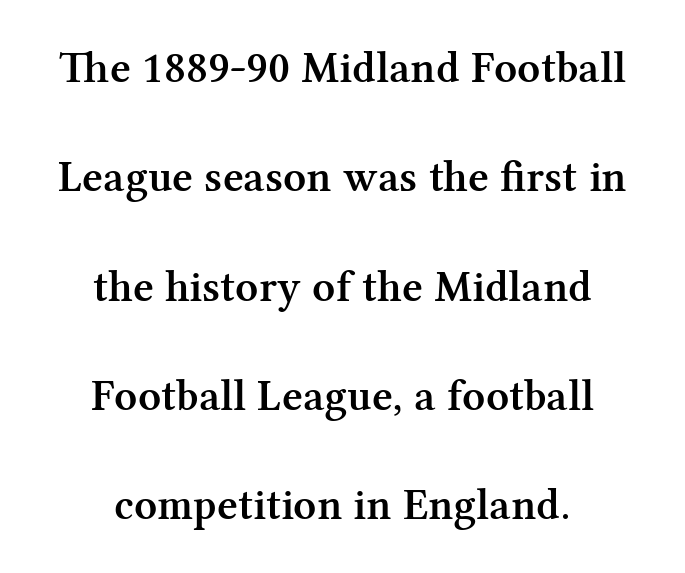
Set as a demibold, roughly 600 on the weight scale. Looks like regular typesetting: each glyph gets only the width it needs. If you measured baseline to baseline, you'd find a long distance. A typesetter would call this zero additional tracking. Honestly, there is no underline to notice here at all.
